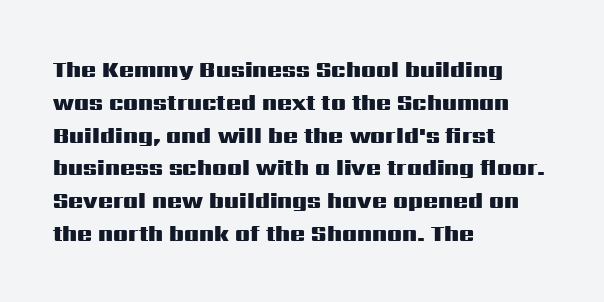
Nobody touched the tracking dial on this one. Alignment: flush left. Tall strokes in this sample are plumb rather than angled. Weight: bold.
